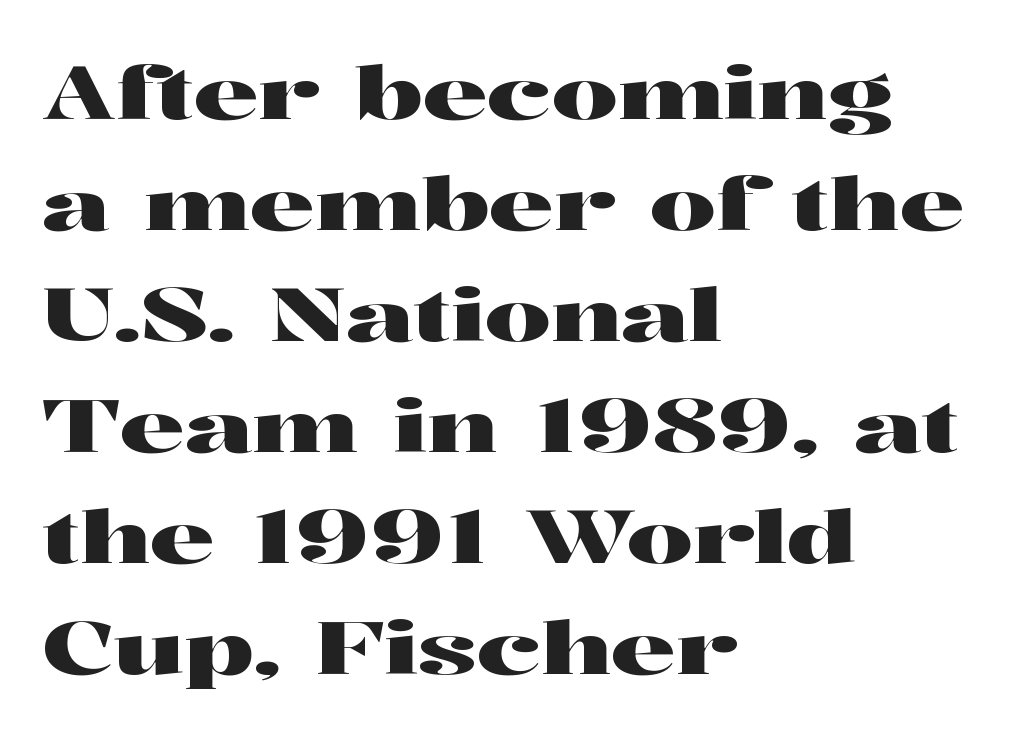
The image shows 73 px wide serif type, upright; set left-aligned, normal line spacing (1.52x), normal letter spacing, not underlined; high stroke contrast and a medium x-height.
